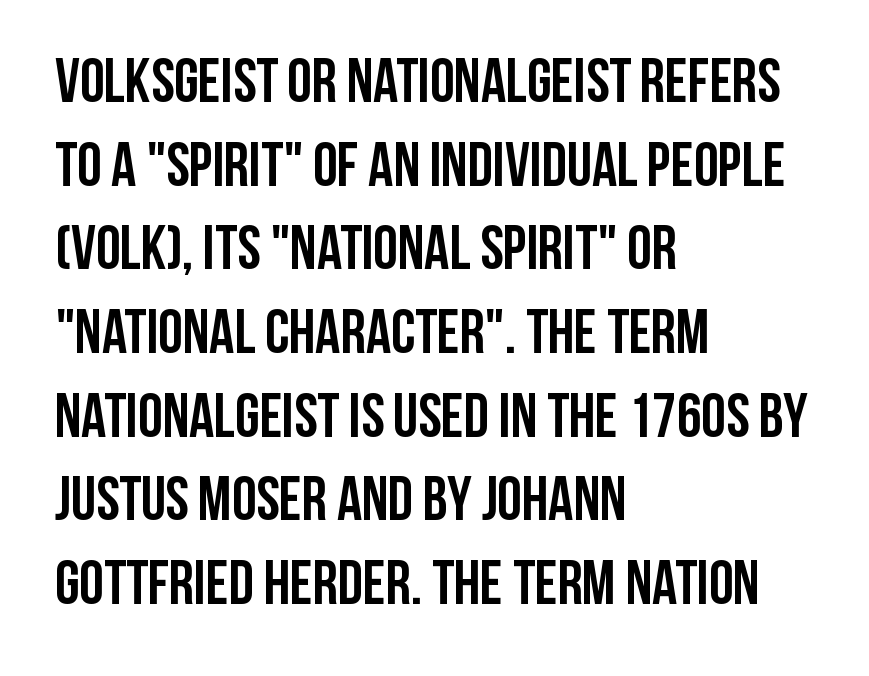
{"serif": "no", "italic": "no", "bold": "yes", "weight": "semibold", "width": "condensed", "stroke_contrast": "low", "x_height": "large", "monospaced": "no", "underline": "no", "align": "left", "line_spacing": "normal", "line_spacing_ratio": 1.35, "letter_spacing": "normal", "letter_spacing_em": 0.0, "glyph_px": 62}
